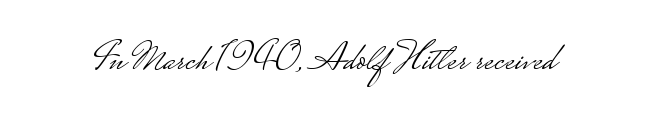
Q: Is the text bold? A: No.
Q: Is the text italic (slanted)? A: Yes.
Q: Is the typeface a serif or a sans-serif typeface? A: Sans-serif.
Q: Is the text underlined? A: No.
Q: Is the spacing between letters normal or unusually wide? A: Normal.
Q: Width (condensed, normal, or wide)? A: Wide.
Q: Stroke contrast? A: Low.
Q: Monospaced? A: No.
